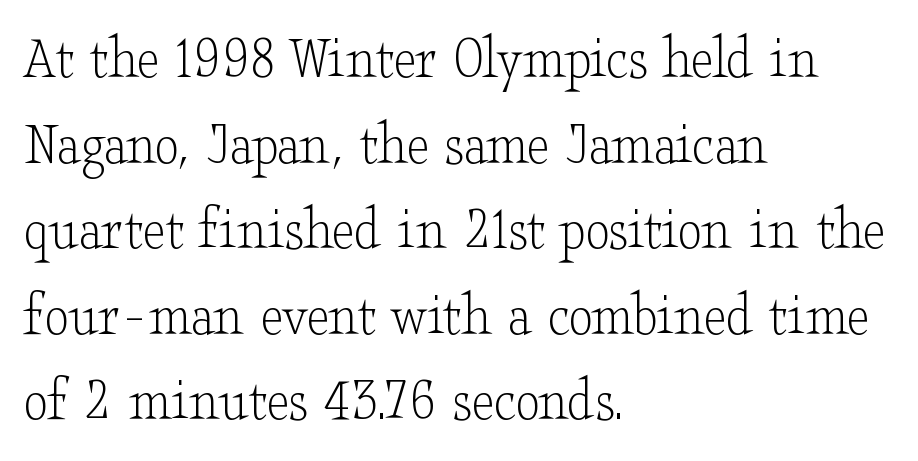
The image shows 62 px light, wide serif type, upright; set left-aligned, normal line spacing (1.38x), normal letter spacing, not underlined; low stroke contrast and a small x-height.
